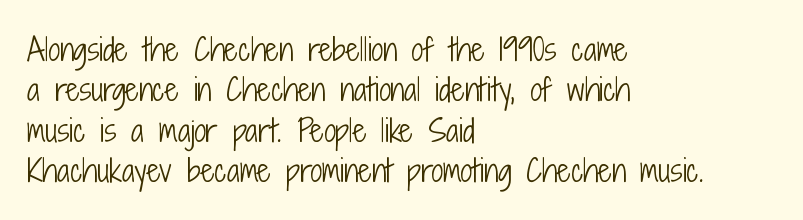
The image shows 30 px light, condensed sans-serif type, upright; set left-aligned, normal line spacing (1.35x), normal letter spacing, not underlined; low stroke contrast and a medium x-height.
